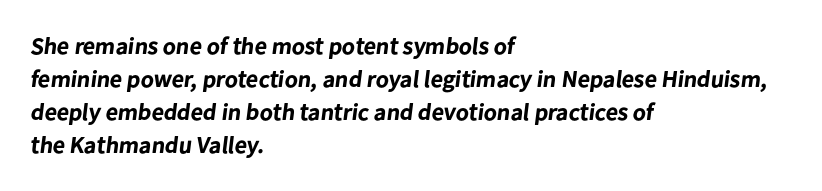
Q: Is the text bold? A: Yes.
Q: Is the text underlined? A: No.
Q: How is the paragraph aligned? A: Left-aligned.
Q: Is the spacing between letters normal or unusually wide? A: Normal.
Q: Is the spacing between lines tight, normal or loose? A: Normal.
